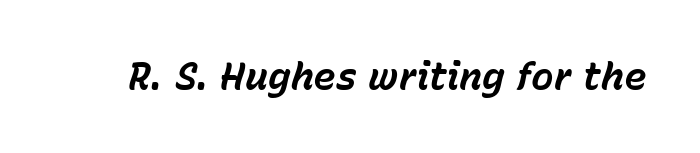
Q: Is the text bold? A: Yes.
Q: Is the text italic (slanted)? A: Yes, it leans right by about 15 degrees.
Q: Is the text underlined? A: No.
Q: Is the spacing between letters normal or unusually wide? A: Normal.
Q: Width (condensed, normal, or wide)? A: Normal.
Q: Stroke contrast? A: Low.
Q: x-height? A: Medium.
Q: Monospaced? A: No.
